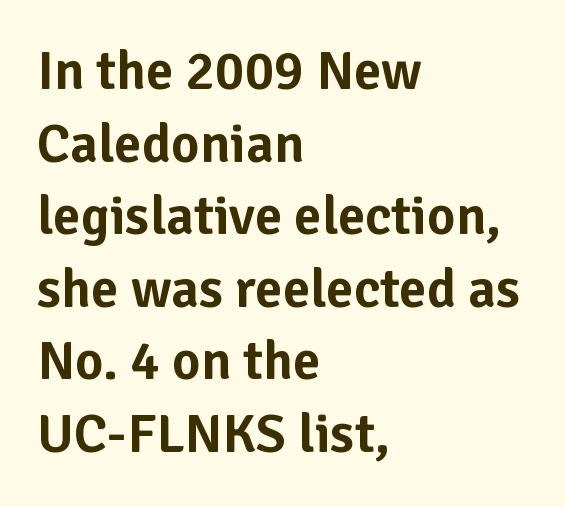
This sample uses an upright cut, with every glyph sitting square on the baseline. In terms of letterform style, serifs are entirely absent. Any mark beneath the type? The region is blank. Interline gaps are of average width in this sample.
